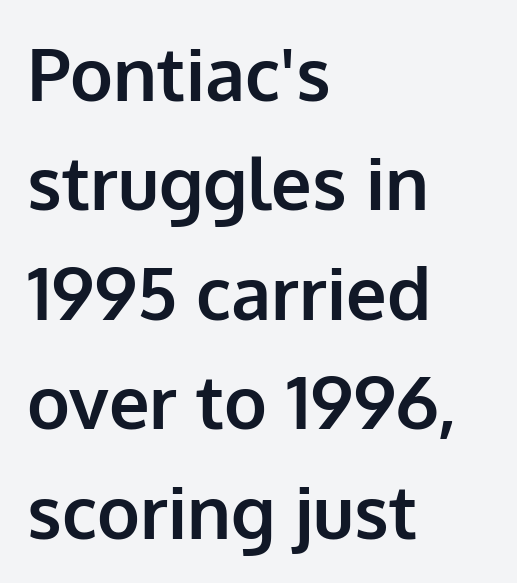
The image shows 72 px bold sans-serif type, upright; set left-aligned, normal line spacing (1.52x), normal letter spacing, not underlined; low stroke contrast and a medium x-height.
